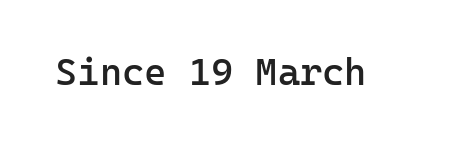
The space beneath each line is pristine and unruled. Caption: standard tracking, unaltered. If you drew a line through each stem, it would be perfectly vertical. I'd call this a sans setting — the letters go barefoot. Think of a typewriter: that constant character pitch is what you see here. Summary of weight: moderately heavy, a semibold.
